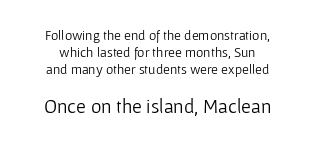
The letterforms sit shoulder to shoulder at normal distance. Unmarked baselines from the first word to the last. Posture: upright roman. A student would notice the bottom passage is typeset larger than what precedes it. Weight class: somewhere from thin through regular.
